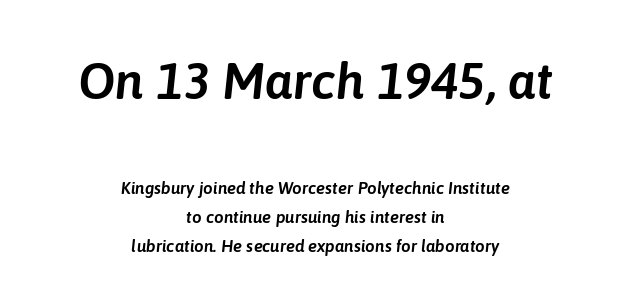
The image shows 51 px text type, italic (leaning right); set centered, normal line spacing (1.7x), normal letter spacing, not underlined; the first (top) block is 3.0x larger; low stroke contrast and a medium x-height.
